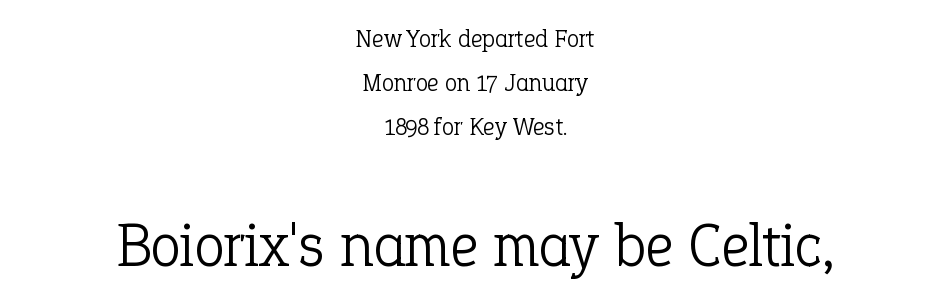
The lower block of text is set noticeably larger than the block above it. How are the letters spaced? Ordinarily, with no added tracking. Quick note: not italic, upright. Anything drawn beneath the words? Only blank space. Typeset on center — no edge is straight. Heft: none added — not bold.
